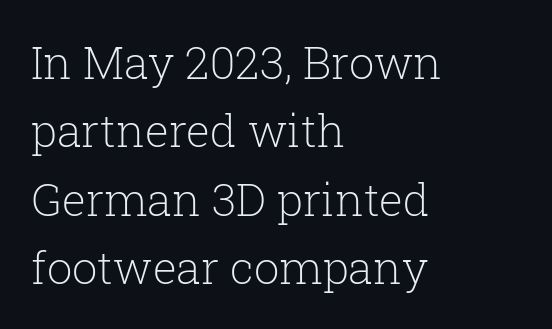
The image shows 45 px light serif type, upright; set left-aligned, normal line spacing (1.52x), normal letter spacing, not underlined; low stroke contrast and a medium x-height.
